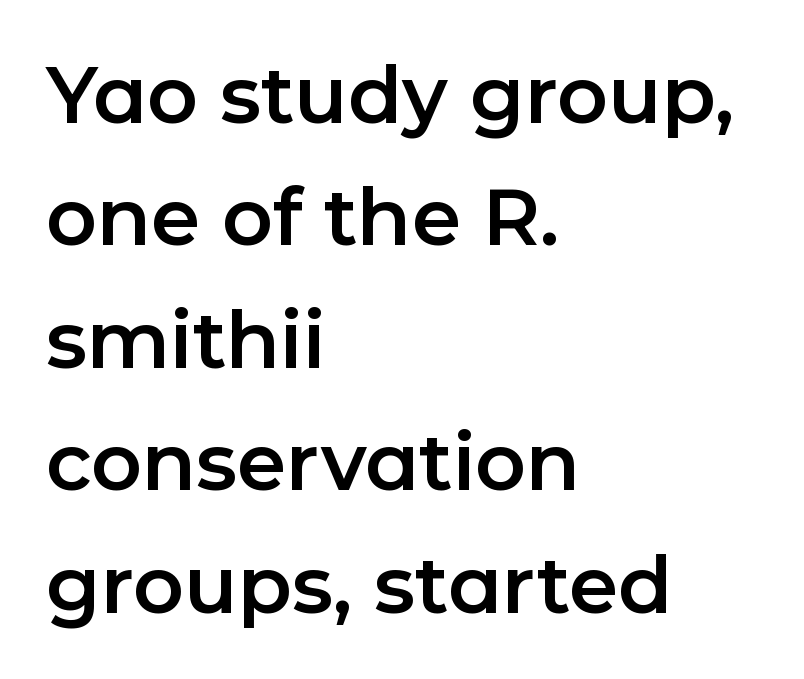
Tracking value appears to be zero — textbook default spacing. This sample has the flowing, uneven cadence of proportional lettering. Underlining? Definitely not there. The lettering stays uniformly vertical, giving the passage a roman look. Look at the bottom of the vertical strokes: they stop flat, with no serifs. The block of text has a typical density, with ordinary space between rows.
